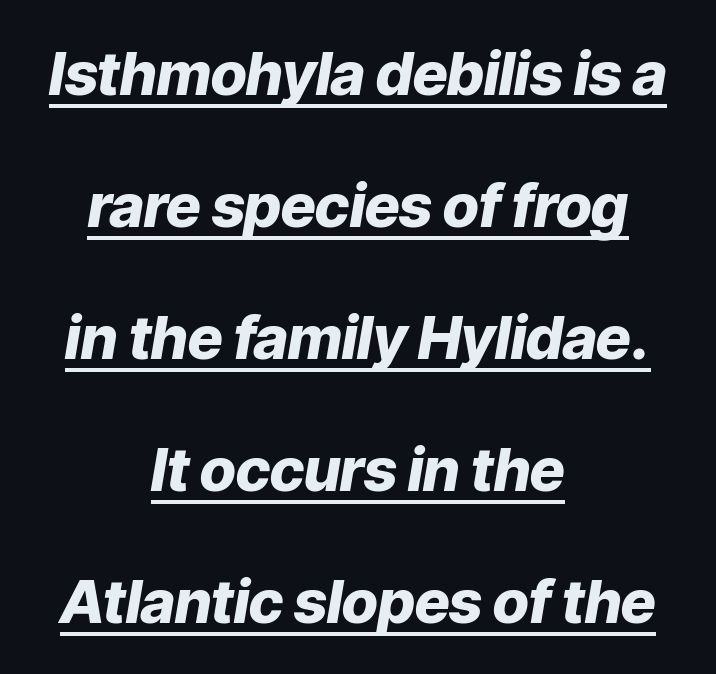
The image shows 60 px heavy type, italic (leaning right); set centered, loose line spacing (2.2x), normal letter spacing, underlined; low stroke contrast and a medium x-height.
